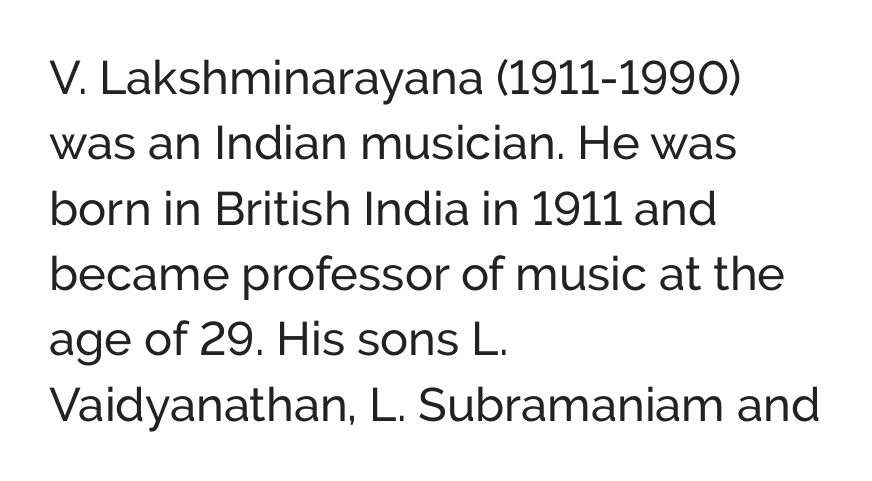
The image shows 47 px regular-weight sans-serif type, upright; set left-aligned, normal line spacing (1.39x), normal letter spacing, not underlined; low stroke contrast and a medium x-height.
